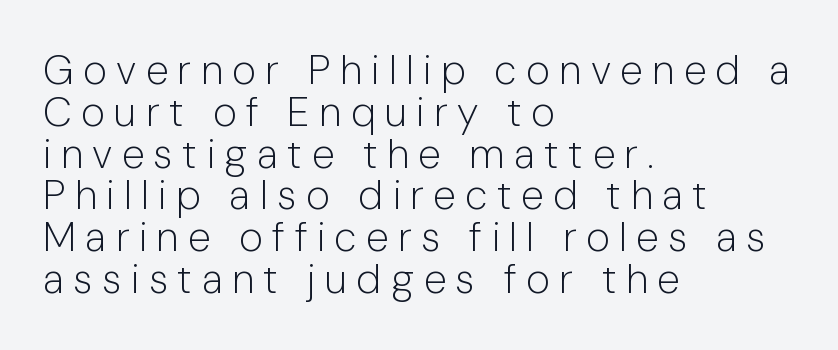
Is the letter spacing exaggerated? Yes — the characters are pushed far apart. Descender tails drop into unmarked territory. The lines are quadded left. Nothing sits at the stroke ends, so this counts as sans-serif.
